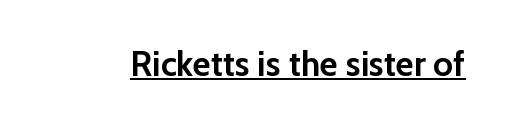
Note the varied advance widths — an 'i' is clearly narrower than an 'm'. The rendering uses a bold face; every stroke is thick and dark. The letters sit at their default tracking, neither squeezed nor spread. Nope, not italic — everything's standing straight. Looks like someone drew a line under every word here.
